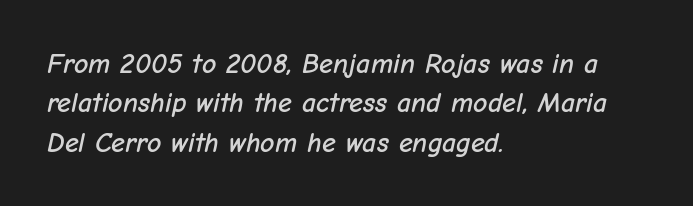
Q: Is the text italic (slanted)? A: Yes, it leans right by about 12 degrees.
Q: Is the text underlined? A: No.
Q: How is the paragraph aligned? A: Left-aligned.
Q: Is the spacing between letters normal or unusually wide? A: Normal.
Q: Is the spacing between lines tight, normal or loose? A: Normal.
Q: Width (condensed, normal, or wide)? A: Normal.
Q: Stroke contrast? A: Low.
Q: x-height? A: Medium.
Q: Monospaced? A: No.
